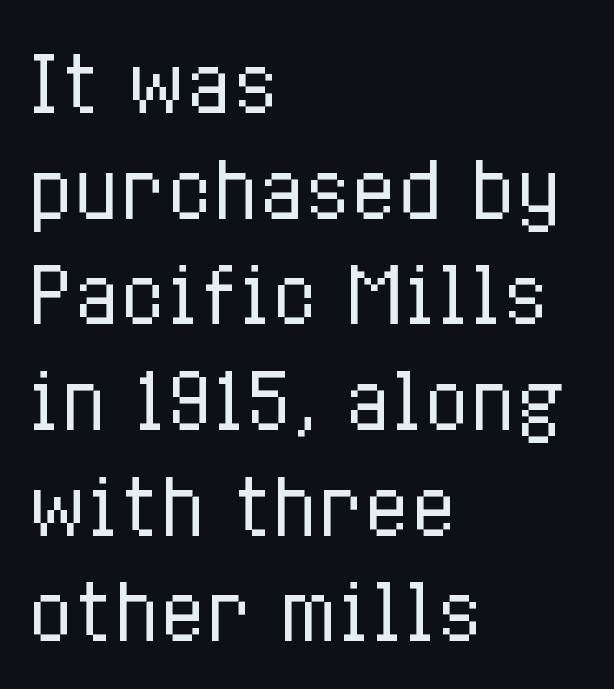
{"italic": "no", "bold": "no", "weight": "regular", "width": "condensed", "stroke_contrast": "low", "x_height": "medium", "monospaced": "no", "underline": "no", "align": "left", "line_spacing": "normal", "line_spacing_ratio": 1.39, "letter_spacing": "normal", "letter_spacing_em": 0.0, "glyph_px": 76}
